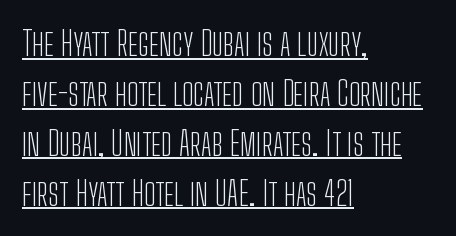
{"serif": "no", "italic": "no", "bold": "no", "weight": "light", "width": "condensed", "stroke_contrast": "low", "x_height": "medium", "monospaced": "no", "underline": "yes", "align": "left", "line_spacing": "normal", "line_spacing_ratio": 1.47, "letter_spacing": "normal", "letter_spacing_em": 0.0, "glyph_px": 34}
